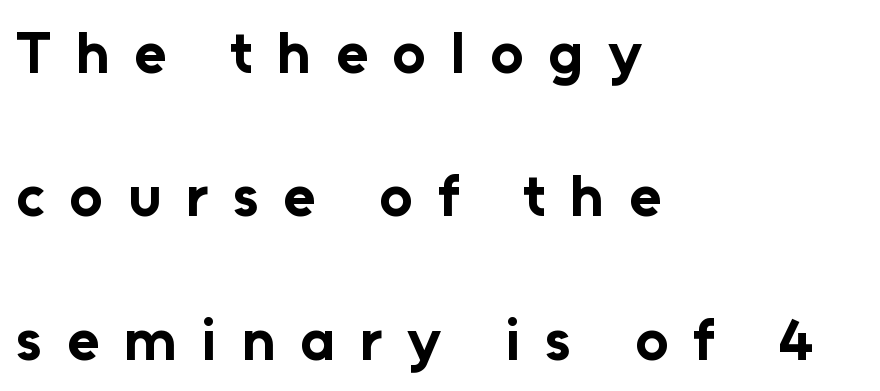
Q: Is the text bold? A: Yes.
Q: Is the text italic (slanted)? A: No, it is upright.
Q: Is the typeface a serif or a sans-serif typeface? A: Sans-serif.
Q: Is the text underlined? A: No.
Q: How is the paragraph aligned? A: Left-aligned.
Q: Is the spacing between letters normal or unusually wide? A: Unusually wide.
Q: Is the spacing between lines tight, normal or loose? A: Loose.
Q: Width (condensed, normal, or wide)? A: Normal.
Q: Stroke contrast? A: Low.
Q: x-height? A: Medium.
Q: Monospaced? A: No.
